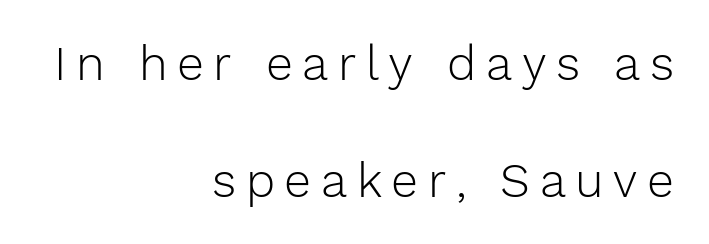
Q: Is the text bold? A: No.
Q: Is the text italic (slanted)? A: No, it is upright.
Q: Is the typeface a serif or a sans-serif typeface? A: Sans-serif.
Q: Is the text underlined? A: No.
Q: How is the paragraph aligned? A: Right-aligned.
Q: Is the spacing between letters normal or unusually wide? A: Unusually wide.
Q: Is the spacing between lines tight, normal or loose? A: Loose.
Q: Width (condensed, normal, or wide)? A: Normal.
Q: Stroke contrast? A: Low.
Q: x-height? A: Medium.
Q: Monospaced? A: No.
